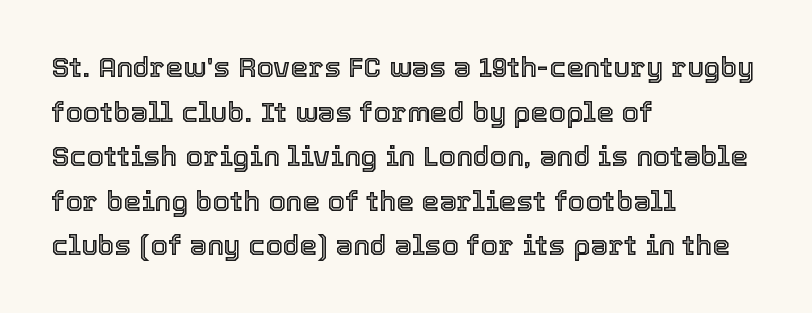
Q: Is the text italic (slanted)? A: No, it is upright.
Q: Is the text underlined? A: No.
Q: How is the paragraph aligned? A: Left-aligned.
Q: Is the spacing between letters normal or unusually wide? A: Normal.
Q: Is the spacing between lines tight, normal or loose? A: Normal.
Q: Width (condensed, normal, or wide)? A: Normal.
Q: x-height? A: Medium.
Q: Monospaced? A: No.
